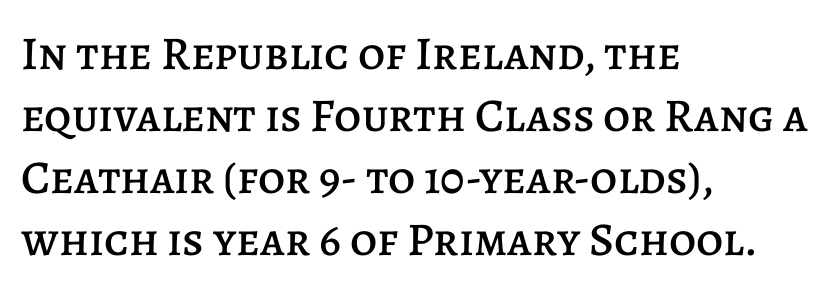
The line texture is even and compact thanks to regular tracking. Designer's note — italics off, roman on. The zone under the glyphs is completely vacant. These lines are rendered in a variable-pitch font.
